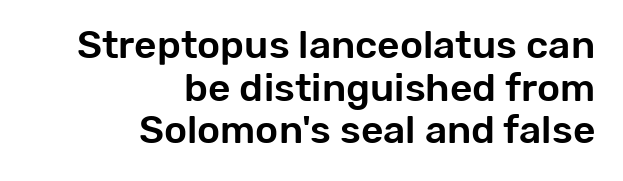
The letters advance in unequal steps, a hallmark of proportional type. A student would call this right alignment; a typographer would say flush right, rag left. Students, observe: this is what under-led, compact text looks like. Nope, not italic — everything's standing straight. The designer went with a sans here, leaving each stem footless. Look at the tracking — it's just the regular setting, nothing added.
